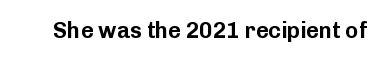
{"italic": "no", "underline": "no", "letter_spacing": "normal", "letter_spacing_em": 0.0, "glyph_px": 22}
